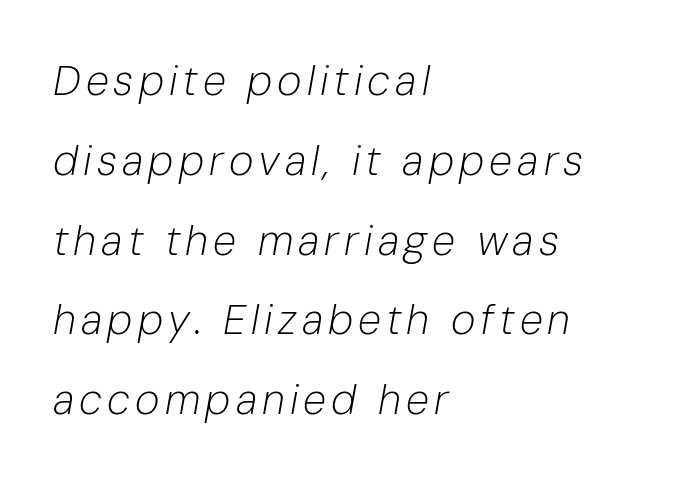
The image shows 42 px light type, italic (leaning right); set left-aligned, loose line spacing (1.9x), not underlined; low stroke contrast and a medium x-height.
